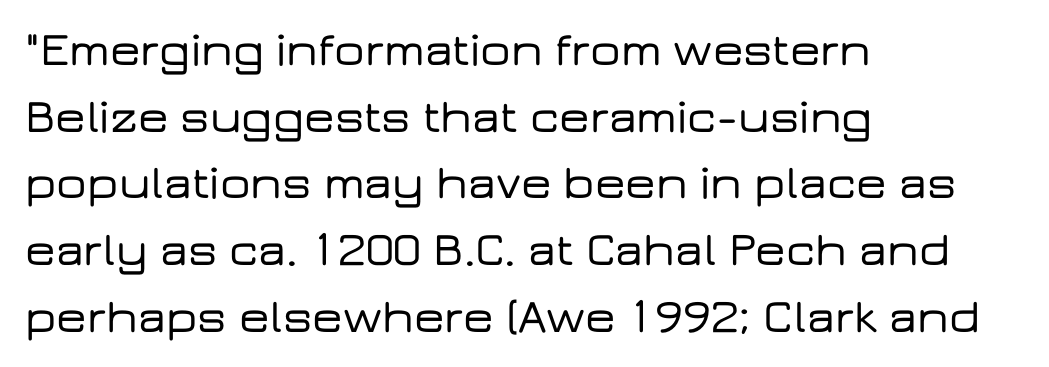
Q: Is the text italic (slanted)? A: No, it is upright.
Q: Is the typeface a serif or a sans-serif typeface? A: Sans-serif.
Q: Is the text underlined? A: No.
Q: How is the paragraph aligned? A: Left-aligned.
Q: Is the spacing between letters normal or unusually wide? A: Normal.
Q: Is the spacing between lines tight, normal or loose? A: Normal.
Q: Width (condensed, normal, or wide)? A: Wide.
Q: Stroke contrast? A: Low.
Q: x-height? A: Medium.
Q: Monospaced? A: No.
